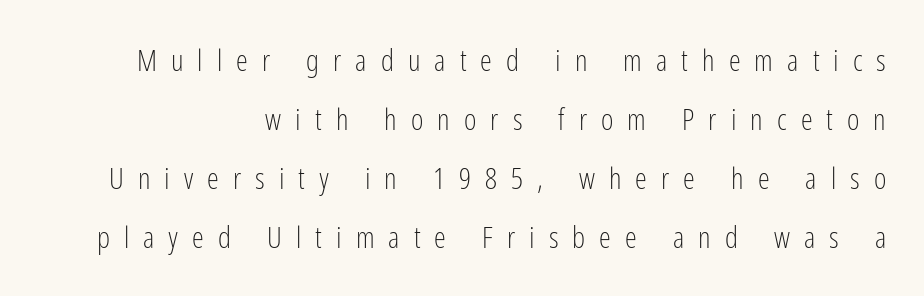
The image shows 30 px light, condensed sans-serif type, upright; set loose line spacing (1.97x), unusually wide letter spacing (+0.47 em), not underlined; low stroke contrast and a medium x-height.
